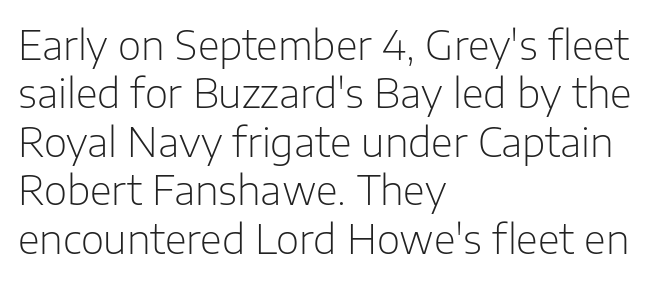
This sample uses plain, unmodified letter spacing. Varying glyph widths throughout — classic text-font behaviour. Classification — sans serif. The lettering holds an erect, upright posture throughout. The letters look calm and open, with moderate or lighter stems. The compositor pushed each line to the left boundary.
